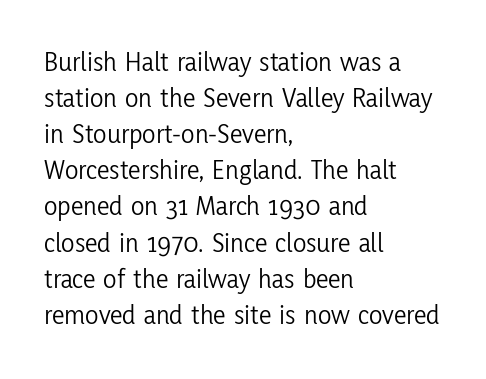
{"serif": "no", "italic": "no", "bold": "no", "weight": "light", "width": "condensed", "stroke_contrast": "low", "x_height": "medium", "monospaced": "no", "underline": "no", "align": "left", "line_spacing": "normal", "line_spacing_ratio": 1.29, "letter_spacing": "normal", "letter_spacing_em": 0.0, "glyph_px": 28}
